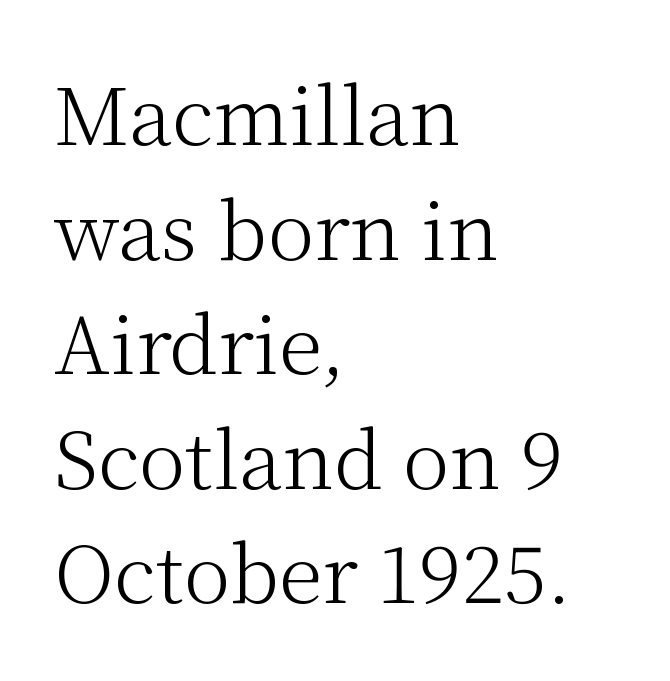
How are the letters spaced? Ordinarily, with no added tracking. Note: serifs present on the glyphs. The typography opts for an upright posture over an oblique one. Ink coverage per letter is moderate at most. The compositor pushed each line to the left boundary.
